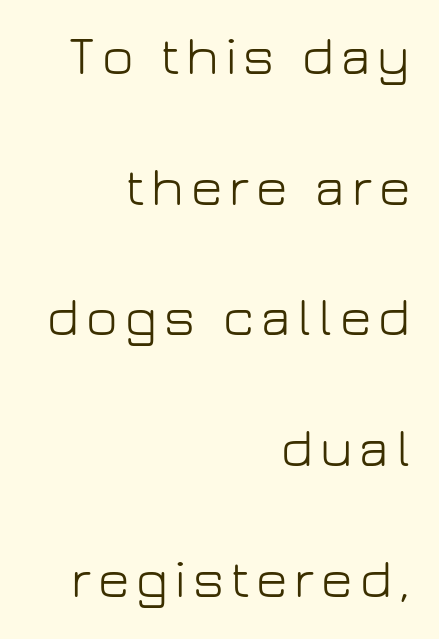
The string is rendered with underlining switched off. Layout note: lines flush right. Stroke thickness stays within the range of a standard reading face or lighter. The rendering uses natural spacing where letterforms have individual widths.
